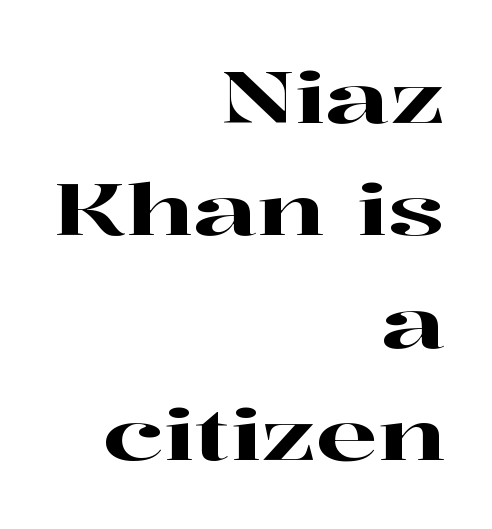
Q: Is the text italic (slanted)? A: No, it is upright.
Q: Is the typeface a serif or a sans-serif typeface? A: Serif.
Q: Is the text underlined? A: No.
Q: How is the paragraph aligned? A: Right-aligned.
Q: Is the spacing between letters normal or unusually wide? A: Normal.
Q: Is the spacing between lines tight, normal or loose? A: Normal.
Q: Width (condensed, normal, or wide)? A: Wide.
Q: Stroke contrast? A: High.
Q: x-height? A: Medium.
Q: Monospaced? A: No.
